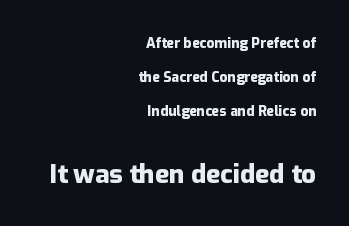
{"italic": "no", "bold": "yes", "underline": "no", "align": "right", "line_spacing": "loose", "line_spacing_ratio": 2.44, "letter_spacing": "normal", "letter_spacing_em": 0.0, "larger_block": "second", "size_ratio": 1.86, "glyph_px": 26}
